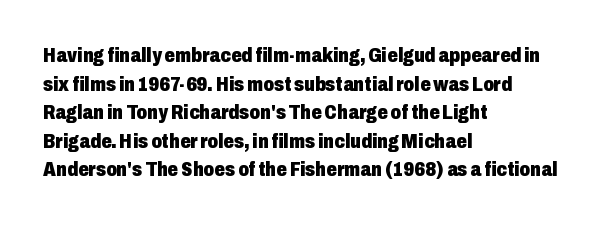
The image shows 21 px bold type, upright; set left-aligned, normal line spacing (1.36x), normal letter spacing, not underlined.
